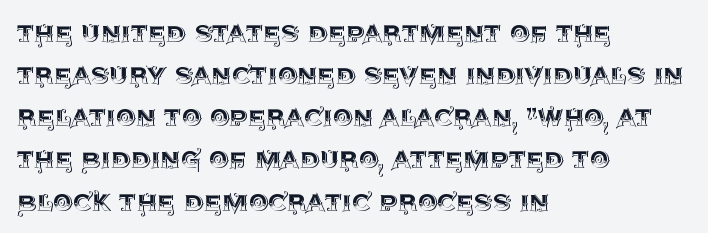
{"italic": "no", "width": "normal", "x_height": "large", "monospaced": "no", "underline": "no", "align": "left", "line_spacing": "normal", "line_spacing_ratio": 1.36, "letter_spacing": "normal", "letter_spacing_em": 0.0, "glyph_px": 31}
